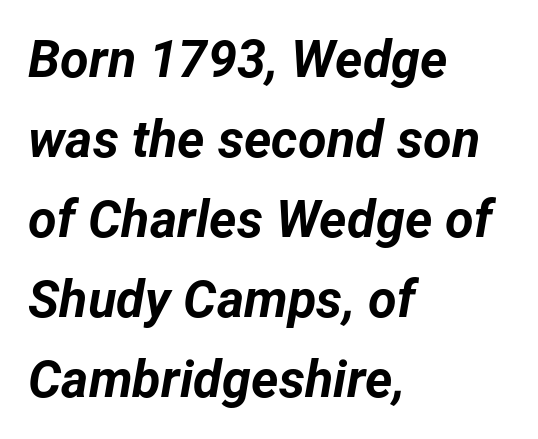
Q: Is the text bold? A: Yes.
Q: Is the text italic (slanted)? A: Yes, it leans right by about 12 degrees.
Q: Is the text underlined? A: No.
Q: How is the paragraph aligned? A: Left-aligned.
Q: Is the spacing between letters normal or unusually wide? A: Normal.
Q: Is the spacing between lines tight, normal or loose? A: Normal.
Q: Width (condensed, normal, or wide)? A: Normal.
Q: Stroke contrast? A: Low.
Q: x-height? A: Medium.
Q: Monospaced? A: No.
